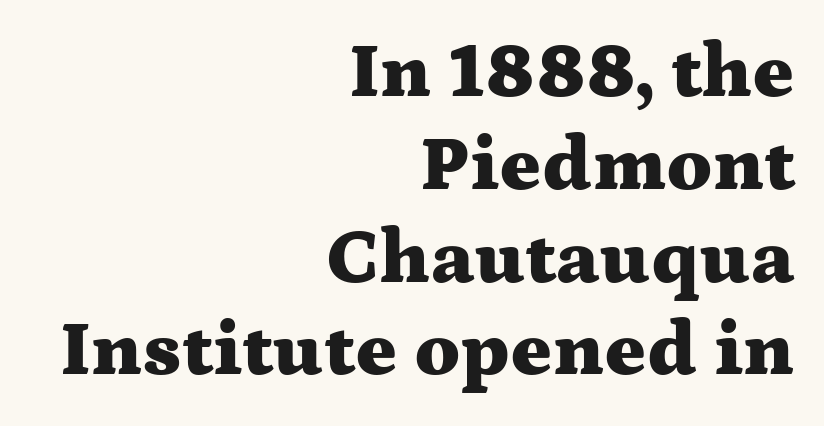
Q: Is the text bold? A: Yes.
Q: Is the text italic (slanted)? A: No, it is upright.
Q: Is the typeface a serif or a sans-serif typeface? A: Serif.
Q: Is the text underlined? A: No.
Q: How is the paragraph aligned? A: Right-aligned.
Q: Is the spacing between letters normal or unusually wide? A: Normal.
Q: Width (condensed, normal, or wide)? A: Wide.
Q: Stroke contrast? A: Medium.
Q: x-height? A: Medium.
Q: Monospaced? A: No.
